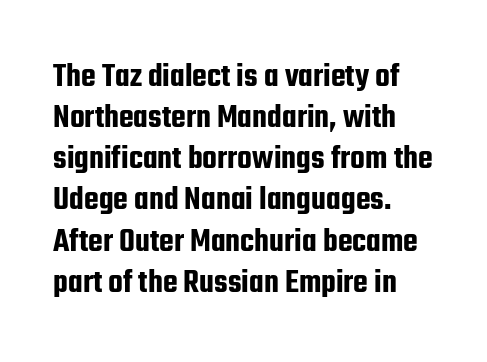
The image shows 34 px condensed sans-serif type, upright; set left-aligned, line spacing 1.21x, normal letter spacing, not underlined; low stroke contrast and a medium x-height.
